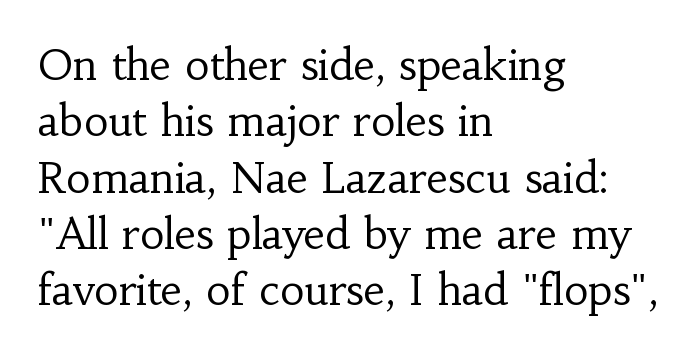
The image shows 42 px regular-weight serif type, upright; set left-aligned, normal line spacing (1.34x), normal letter spacing, not underlined; low stroke contrast and a small x-height.
